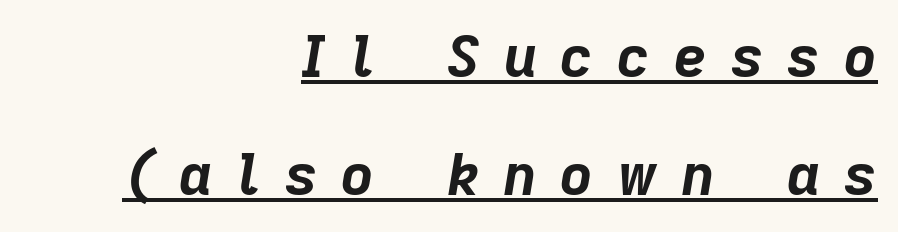
{"italic": "yes", "lean": "right", "slant_degrees": 9, "bold": "yes", "weight": "bold", "width": "normal", "stroke_contrast": "low", "x_height": "medium", "monospaced": "no", "underline": "yes", "align": "right", "line_spacing": "loose", "line_spacing_ratio": 2.07, "letter_spacing": "wide", "letter_spacing_em": 0.42, "glyph_px": 57}
